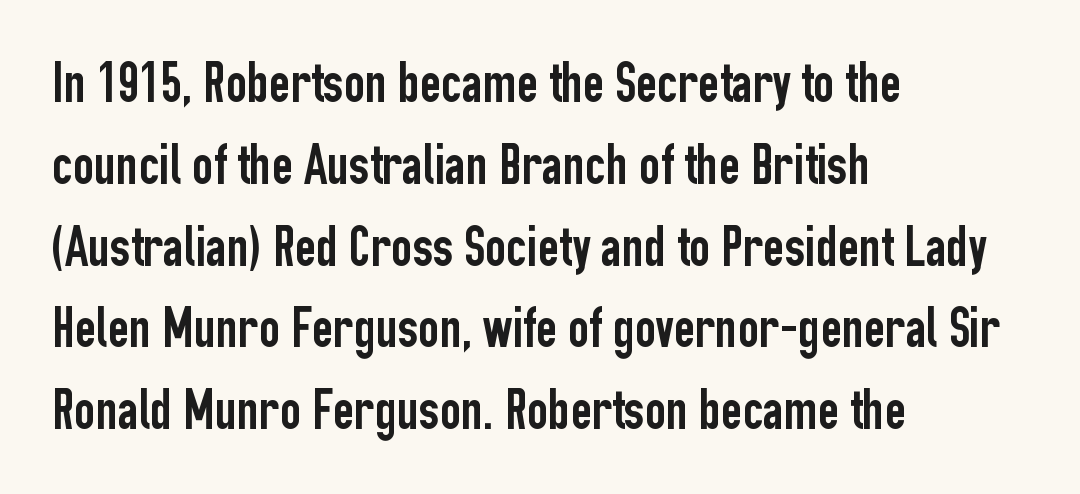
The letters stand straight up with perfectly vertical stems. Alignment: flush left. In terms of leading, this rendering sits right in the middle. The passage shown is typed in a proportional face where columns would drift. This is sans-serif lettering, the kind often seen on screens and signage.
